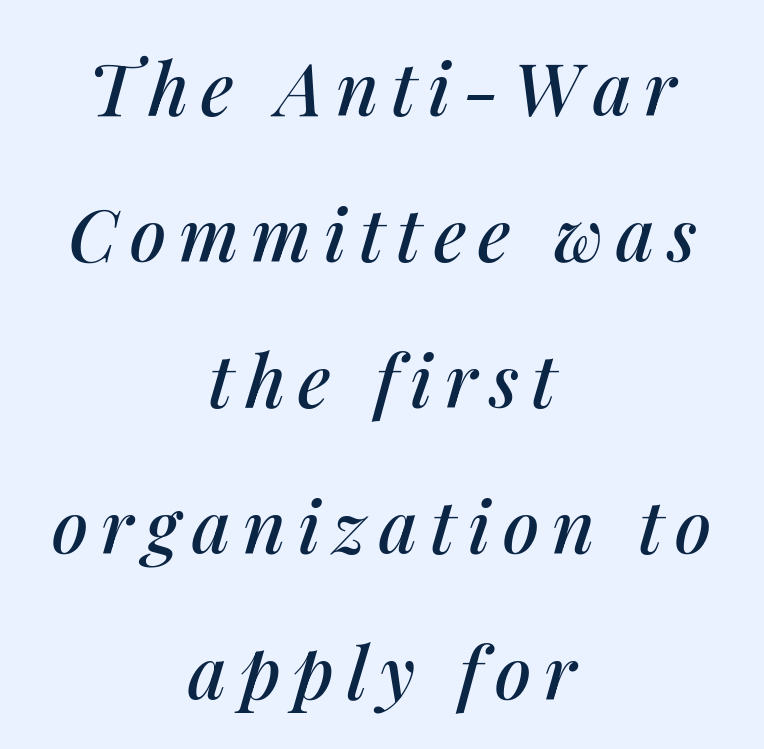
The image shows 73 px text type, italic (leaning right); set centered, loose line spacing (2.0x), not underlined; medium stroke contrast and a medium x-height.
